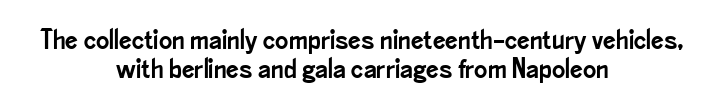
Q: Is the text italic (slanted)? A: No, it is upright.
Q: Is the typeface a serif or a sans-serif typeface? A: Sans-serif.
Q: Is the text underlined? A: No.
Q: How is the paragraph aligned? A: Centered.
Q: Is the spacing between letters normal or unusually wide? A: Normal.
Q: Is the spacing between lines tight, normal or loose? A: Tight.
Q: Width (condensed, normal, or wide)? A: Condensed.
Q: Stroke contrast? A: Low.
Q: x-height? A: Small.
Q: Monospaced? A: No.
